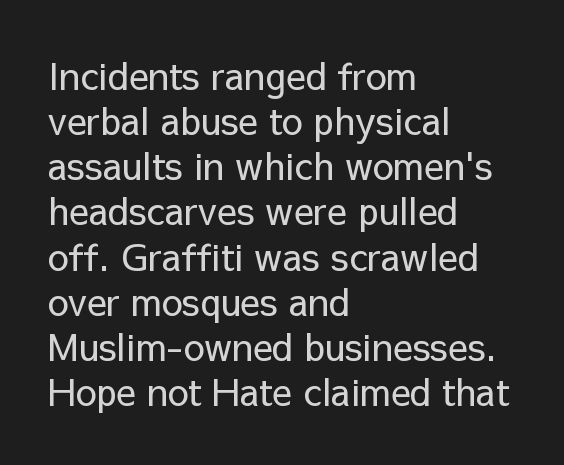
The passage shown is typed in a proportional face where columns would drift. Stems and bowls with no extra thickness — not bold. The letters stand upright; this is a roman face. Nope, no serifs anywhere on these letters. The setting favours the left margin, as ordinary paragraphs usually do. Just letters on the line, the space beneath them empty.
